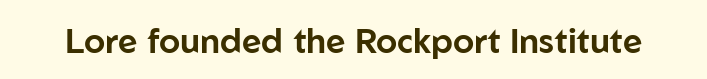
Q: Is the text italic (slanted)? A: No, it is upright.
Q: Is the typeface a serif or a sans-serif typeface? A: Sans-serif.
Q: Is the text underlined? A: No.
Q: Is the spacing between letters normal or unusually wide? A: Normal.
Q: Width (condensed, normal, or wide)? A: Normal.
Q: Stroke contrast? A: Low.
Q: x-height? A: Medium.
Q: Monospaced? A: No.
